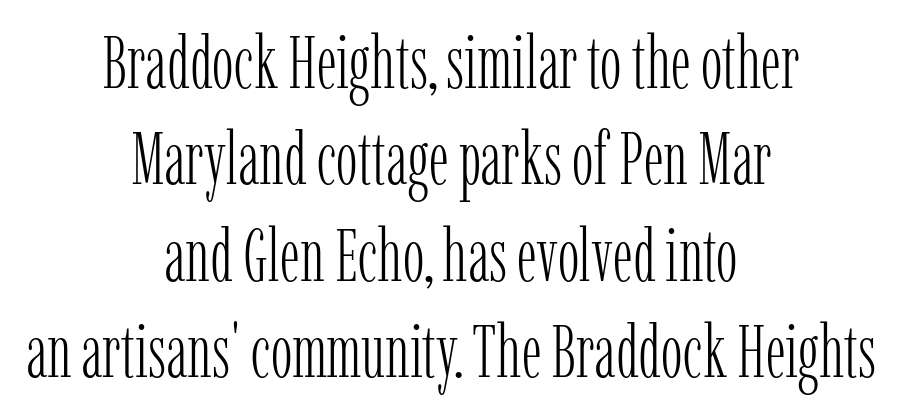
Q: Is the text bold? A: No.
Q: Is the text italic (slanted)? A: No, it is upright.
Q: Is the typeface a serif or a sans-serif typeface? A: Serif.
Q: Is the text underlined? A: No.
Q: How is the paragraph aligned? A: Centered.
Q: Is the spacing between letters normal or unusually wide? A: Normal.
Q: Is the spacing between lines tight, normal or loose? A: Normal.
Q: Width (condensed, normal, or wide)? A: Condensed.
Q: Stroke contrast? A: Low.
Q: x-height? A: Medium.
Q: Monospaced? A: No.
